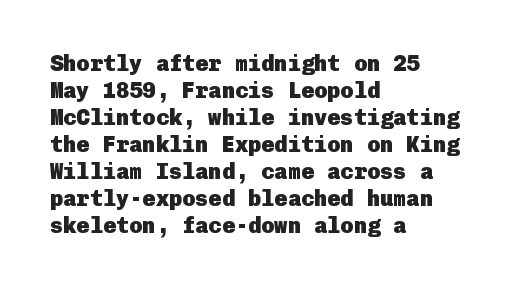
Q: Is the text bold? A: Yes.
Q: Is the text italic (slanted)? A: No, it is upright.
Q: Is the text underlined? A: No.
Q: How is the paragraph aligned? A: Left-aligned.
Q: Is the spacing between letters normal or unusually wide? A: Normal.
